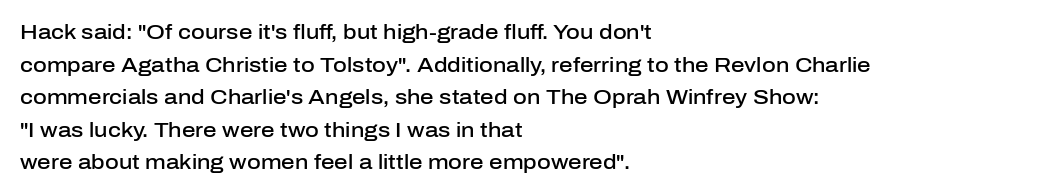
{"italic": "no", "bold": "semi", "underline": "no", "align": "left", "line_spacing": "normal", "line_spacing_ratio": 1.55, "letter_spacing": "normal", "letter_spacing_em": 0.0, "glyph_px": 21}
